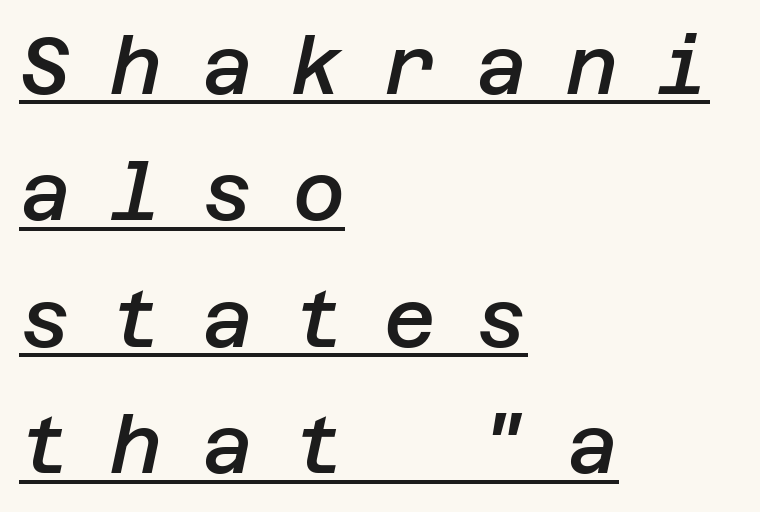
The image shows 80 px semibold type, italic (leaning right); set left-aligned, normal line spacing (1.58x), unusually wide letter spacing (+0.49 em), underlined; low stroke contrast and a large x-height.
